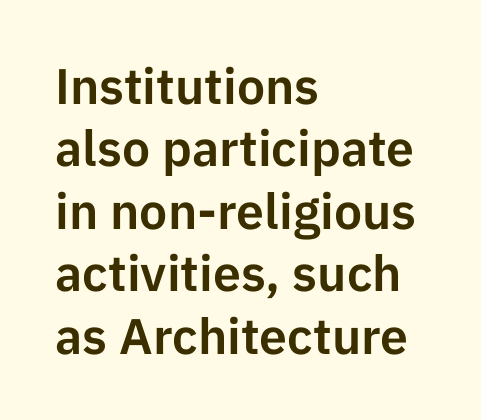
Each row of text sits above clean, open space. Inter-character spacing is left at the font's built-in metrics. The lettering holds an erect, upright posture throughout. Varying glyph widths throughout — classic text-font behaviour. Honestly, the row spacing looks completely unremarkable. One-word summary of the alignment: left.
